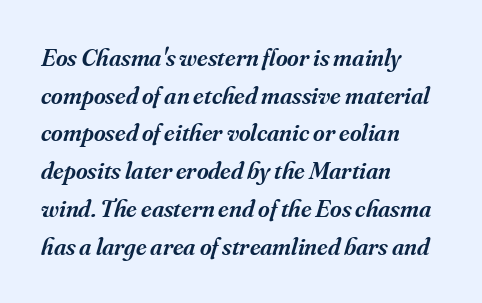
The image shows 25 px text type, italic (leaning right); set left-aligned, normal line spacing (1.51x), normal letter spacing, not underlined.
